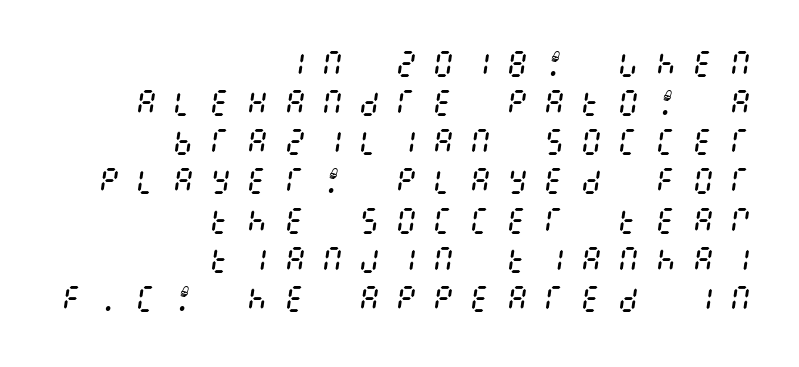
Q: Is the text bold? A: No.
Q: Is the text italic (slanted)? A: Yes, it leans right by about 8 degrees.
Q: Is the text underlined? A: No.
Q: How is the paragraph aligned? A: Right-aligned.
Q: Is the spacing between letters normal or unusually wide? A: Unusually wide.
Q: Is the spacing between lines tight, normal or loose? A: Normal.
Q: Width (condensed, normal, or wide)? A: Condensed.
Q: Stroke contrast? A: Medium.
Q: x-height? A: Large.
